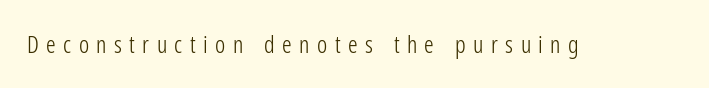
Q: Is the text bold? A: No.
Q: Is the text italic (slanted)? A: No, it is upright.
Q: Is the text underlined? A: No.
Q: Is the spacing between letters normal or unusually wide? A: Unusually wide.
